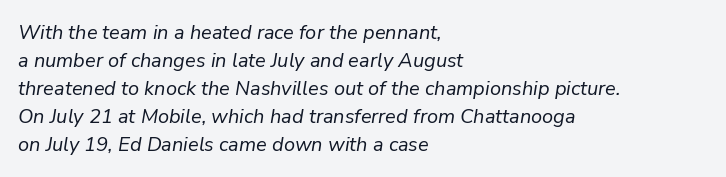
No letter is thick-stroked: the sample isn't bold. What's the leading like? Ordinary, nothing unusual. A typesetter would mark this as italic. Between one letter and the next there's only the usual sliver of space.
